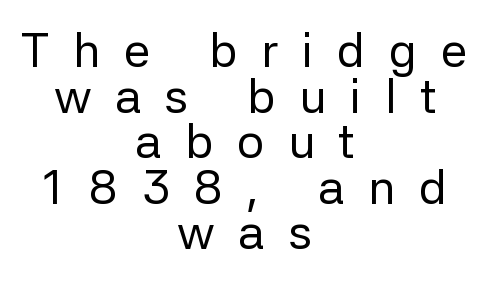
{"serif": "no", "italic": "no", "bold": "no", "weight": "regular", "width": "normal", "stroke_contrast": "low", "x_height": "medium", "monospaced": "no", "underline": "no", "align": "center", "line_spacing": "tight", "line_spacing_ratio": 0.95, "letter_spacing": "wide", "letter_spacing_em": 0.49, "glyph_px": 48}
